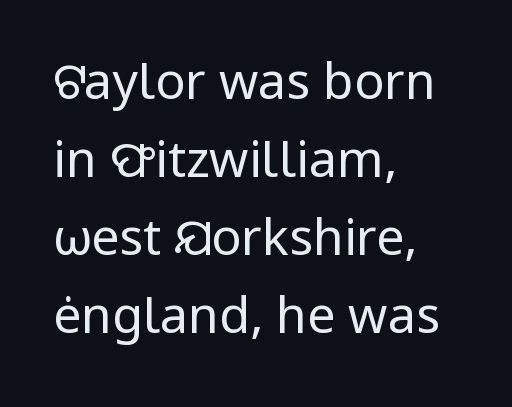
The image shows 50 px regular-weight sans-serif type, upright; set left-aligned, normal line spacing (1.56x), normal letter spacing, not underlined; low stroke contrast and a medium x-height.
